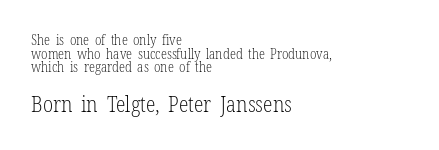
Visually the block forms a straight wall on the left and a jagged coastline on the right. Characters remain perfectly vertical along every line. Bigger letters appear in the bottom chunk; the top chunk is reduced. Does the leading feel generous? Not at all — it's pinched. The strokes carry an ordinary text weight at most.
